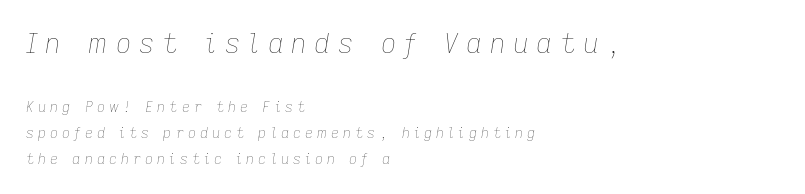
{"italic": "yes", "lean": "right", "slant_degrees": 9, "bold": "no", "underline": "no", "align": "left", "line_spacing_ratio": 1.86, "letter_spacing": "wide", "letter_spacing_em": 0.29, "larger_block": "first", "size_ratio": 1.93, "glyph_px": 27}
